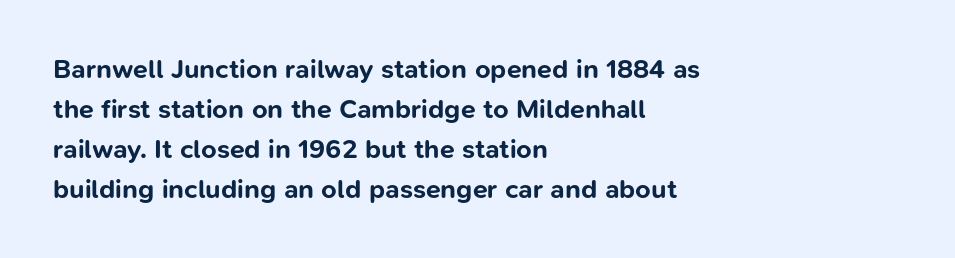
A student would call this left alignment; a typographer would say flush left, rag right. Lines of text with bare space underneath. Does the weight exceed regular? Yes, all the way to bold. Posture: vertical. The rows are spaced the way most documents space them. In terms of letterspacing, this is plain default setting.
